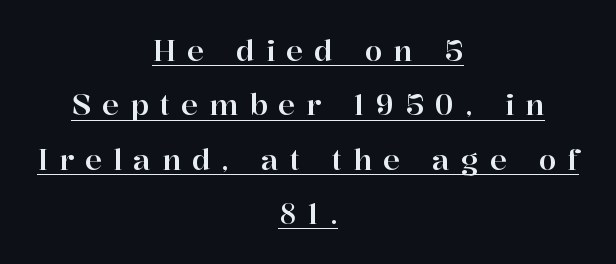
The image shows 28 px serif type, upright; set centered, loose line spacing (1.94x), unusually wide letter spacing (+0.4 em), underlined; high stroke contrast and a medium x-height.
